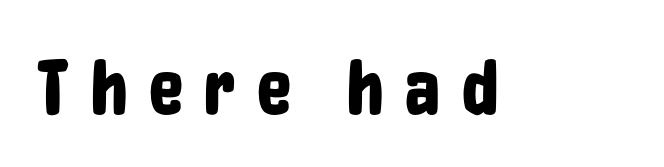
Honestly, the letter spacing is so wide it's the main thing you notice. Looks like regular typesetting: each glyph gets only the width it needs. Just letters on the line, the space beneath them empty. Look at the bottom of the vertical strokes: they stop flat, with no serifs. Quick note: not italic, upright.
